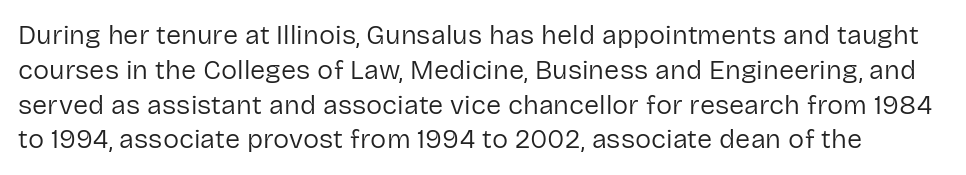
The image shows 27 px text type, upright; set normal line spacing (1.29x), normal letter spacing, not underlined.
